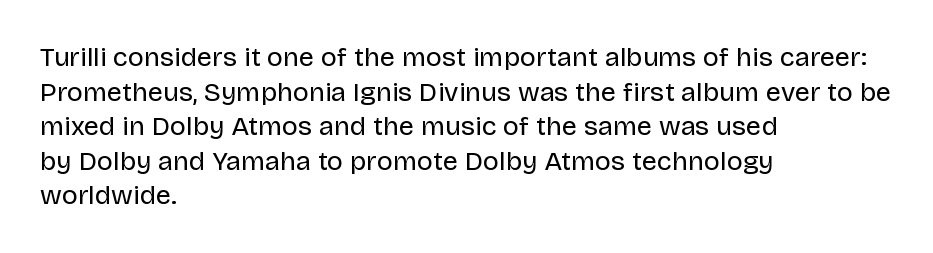
The image shows 27 px text type, upright; set left-aligned, normal line spacing (1.28x), normal letter spacing, not underlined.
